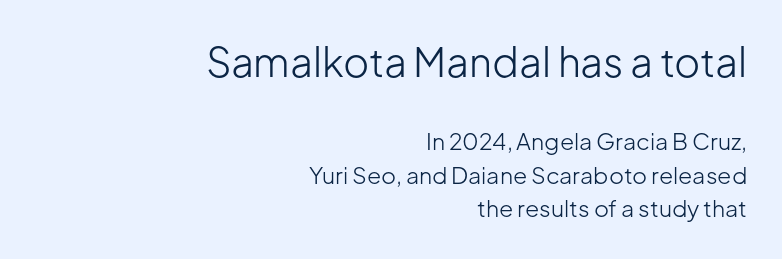
Q: Is the text bold? A: No.
Q: Is the text italic (slanted)? A: No, it is upright.
Q: Is the typeface a serif or a sans-serif typeface? A: Sans-serif.
Q: Is the text underlined? A: No.
Q: How is the paragraph aligned? A: Right-aligned.
Q: Is the spacing between letters normal or unusually wide? A: Normal.
Q: Is the spacing between lines tight, normal or loose? A: Normal.
Q: Which block of text is set in a larger size, the first (top) or the second (bottom)? A: The first (top) one.
Q: Width (condensed, normal, or wide)? A: Normal.
Q: Stroke contrast? A: Low.
Q: x-height? A: Medium.
Q: Monospaced? A: No.
